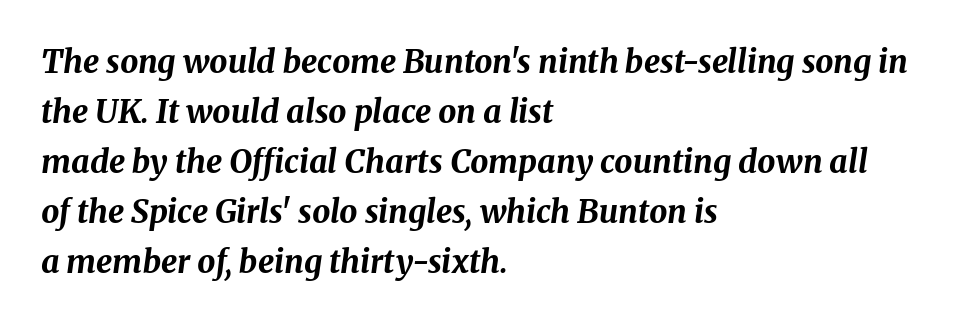
Q: Is the text bold? A: Yes.
Q: Is the text italic (slanted)? A: Yes, it leans right by about 8 degrees.
Q: Is the text underlined? A: No.
Q: How is the paragraph aligned? A: Left-aligned.
Q: Is the spacing between letters normal or unusually wide? A: Normal.
Q: Is the spacing between lines tight, normal or loose? A: Normal.
Q: Width (condensed, normal, or wide)? A: Normal.
Q: Stroke contrast? A: Medium.
Q: x-height? A: Medium.
Q: Monospaced? A: No.
